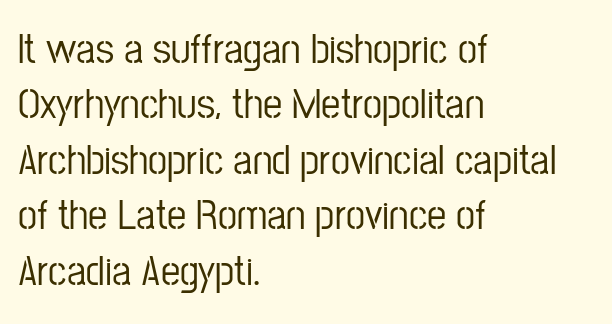
Compared with a centered layout, this one pins lines to the left instead. The specimen omits any rule beneath the text block's lines. This sample keeps an unexceptional amount of space between lines. Stroke terminals: plain, sans-serif. No italicization has been applied; the sample stays upright.
